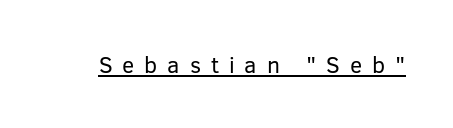
{"italic": "no", "bold": "no", "underline": "yes", "letter_spacing": "wide", "letter_spacing_em": 0.43, "glyph_px": 23}
